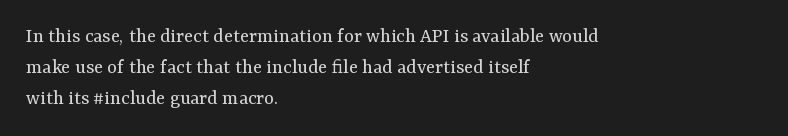
The image shows 21 px text type, upright; set left-aligned, normal line spacing (1.47x), normal letter spacing, not underlined.
